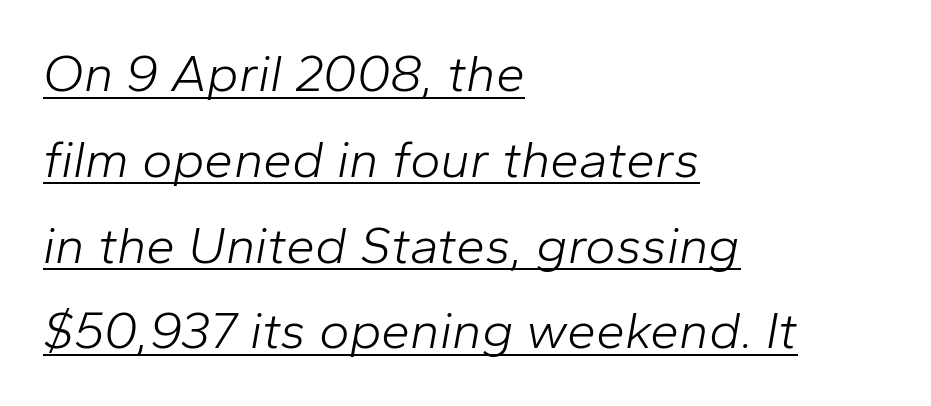
{"italic": "yes", "lean": "right", "slant_degrees": 10, "bold": "no", "weight": "light", "width": "normal", "stroke_contrast": "low", "x_height": "medium", "monospaced": "no", "underline": "yes", "align": "left", "line_spacing": "normal", "line_spacing_ratio": 1.65, "letter_spacing": "normal", "letter_spacing_em": 0.0, "glyph_px": 52}
